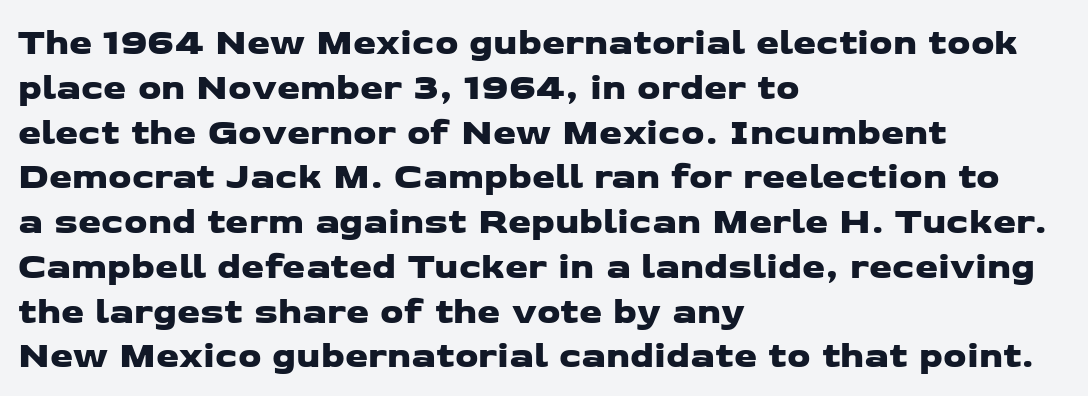
Q: Is the typeface a serif or a sans-serif typeface? A: Sans-serif.
Q: Is the text underlined? A: No.
Q: How is the paragraph aligned? A: Left-aligned.
Q: Is the spacing between letters normal or unusually wide? A: Normal.
Q: Width (condensed, normal, or wide)? A: Wide.
Q: Stroke contrast? A: Low.
Q: x-height? A: Medium.
Q: Monospaced? A: No.
